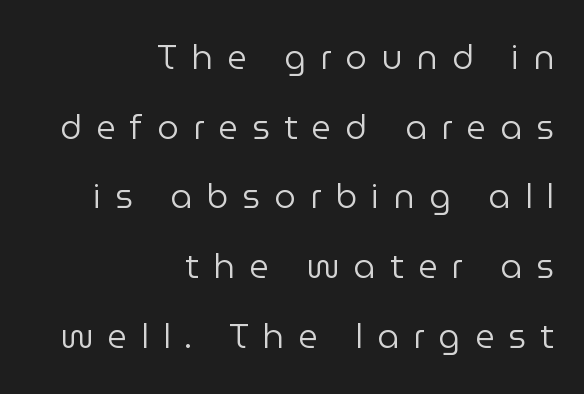
Q: Is the text bold? A: No.
Q: Is the text italic (slanted)? A: No, it is upright.
Q: Is the typeface a serif or a sans-serif typeface? A: Sans-serif.
Q: Is the text underlined? A: No.
Q: How is the paragraph aligned? A: Right-aligned.
Q: Is the spacing between letters normal or unusually wide? A: Unusually wide.
Q: Is the spacing between lines tight, normal or loose? A: Loose.
Q: Width (condensed, normal, or wide)? A: Normal.
Q: Stroke contrast? A: Low.
Q: x-height? A: Medium.
Q: Monospaced? A: No.
